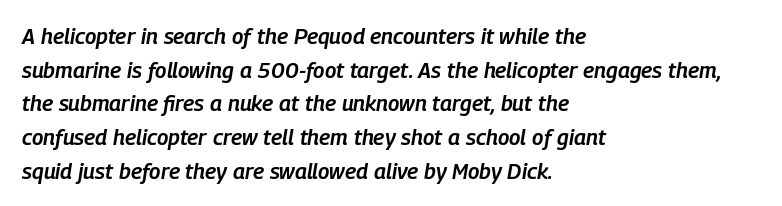
{"italic": "yes", "lean": "right", "slant_degrees": 9, "bold": "semi", "underline": "no", "align": "left", "line_spacing": "normal", "line_spacing_ratio": 1.53, "letter_spacing": "normal", "letter_spacing_em": 0.0, "glyph_px": 22}
